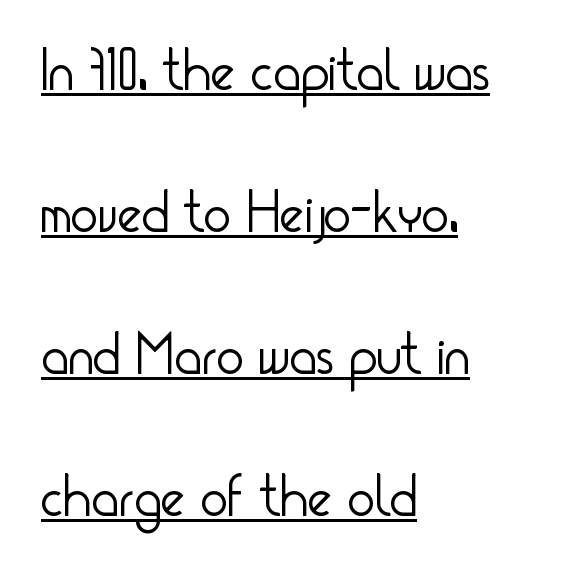
The image shows 58 px light, condensed sans-serif type, upright; set left-aligned, loose line spacing (2.45x), normal letter spacing, underlined; low stroke contrast and a small x-height.
